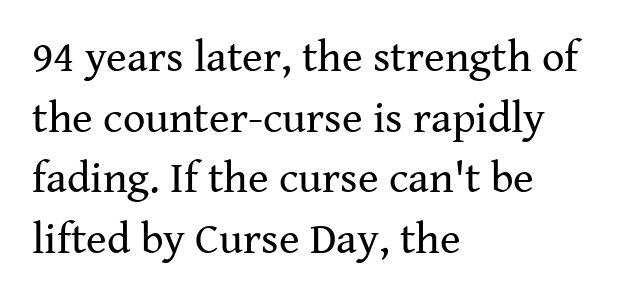
The image shows 44 px regular-weight serif type, upright; set left-aligned, normal line spacing (1.38x), normal letter spacing, not underlined; medium stroke contrast and a medium x-height.
